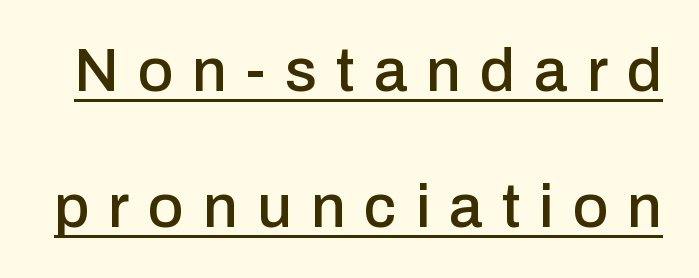
{"serif": "no", "italic": "no", "width": "normal", "stroke_contrast": "low", "x_height": "medium", "monospaced": "no", "underline": "yes", "line_spacing": "loose", "line_spacing_ratio": 2.23, "letter_spacing": "wide", "letter_spacing_em": 0.31, "glyph_px": 61}
